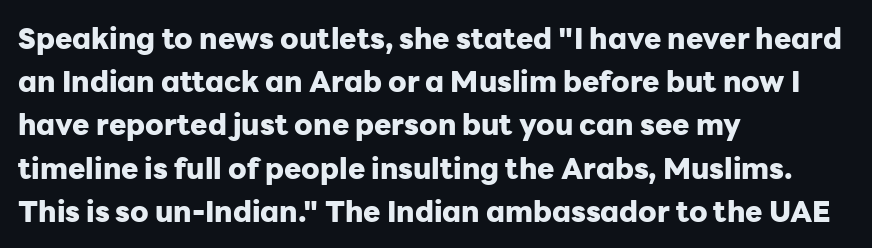
{"serif": "no", "italic": "no", "bold": "yes", "weight": "heavy", "width": "normal", "stroke_contrast": "low", "x_height": "medium", "monospaced": "no", "underline": "no", "align": "left", "line_spacing": "normal", "line_spacing_ratio": 1.49, "letter_spacing": "normal", "letter_spacing_em": 0.0, "glyph_px": 29}
